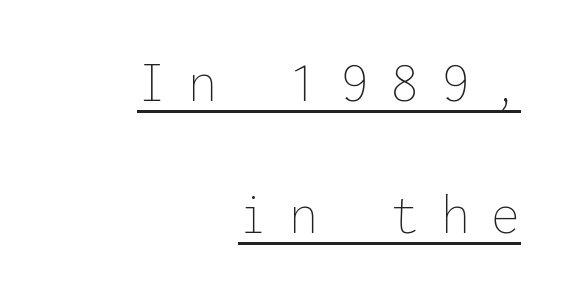
Q: Is the text bold? A: No.
Q: Is the text italic (slanted)? A: No, it is upright.
Q: Is the text underlined? A: Yes.
Q: How is the paragraph aligned? A: Right-aligned.
Q: Is the spacing between letters normal or unusually wide? A: Unusually wide.
Q: Is the spacing between lines tight, normal or loose? A: Loose.
Q: Width (condensed, normal, or wide)? A: Normal.
Q: Stroke contrast? A: Low.
Q: x-height? A: Medium.
Q: Monospaced? A: Yes.
